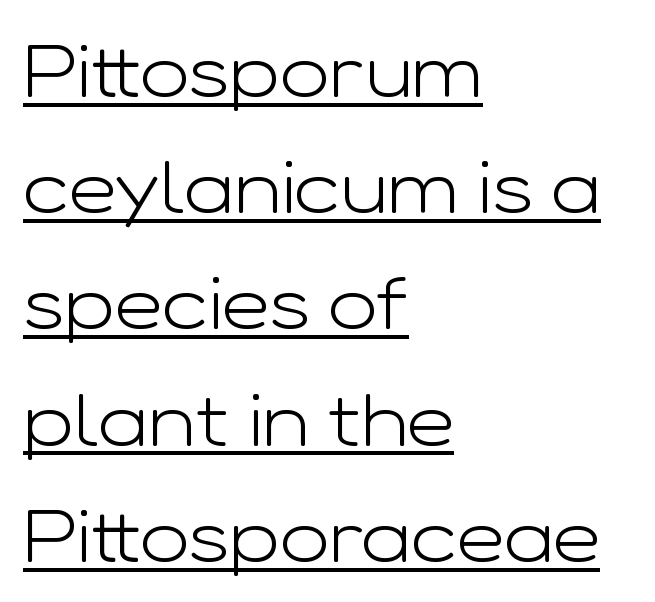
The image shows 74 px light, wide sans-serif type, upright; set left-aligned, normal line spacing (1.57x), normal letter spacing, underlined; low stroke contrast and a medium x-height.
